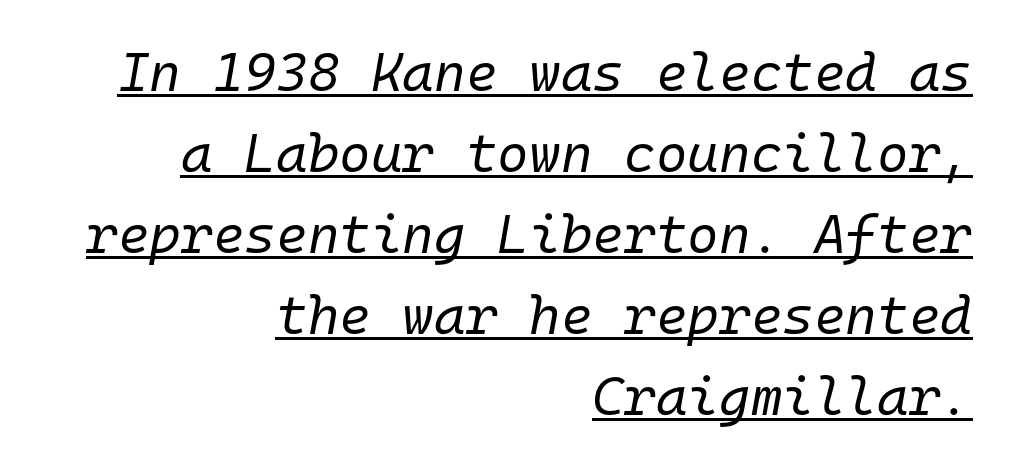
A student would call this right alignment; a typographer would say flush right, rag left. Here the glyphs are tracked normally, forming tight word shapes. Honestly, the row spacing looks completely unremarkable. Each letter, wide or thin by design, is forced into the same width here.
